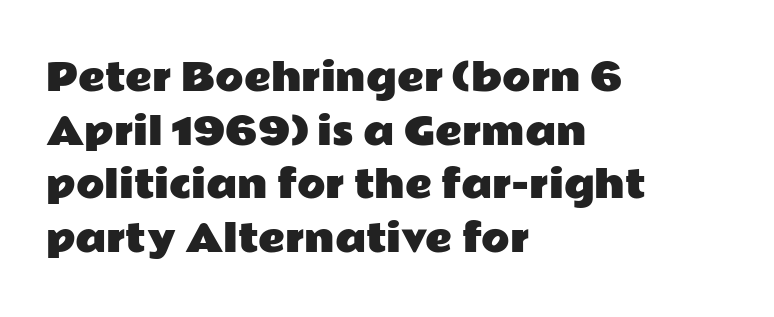
{"serif": "no", "italic": "no", "width": "wide", "stroke_contrast": "low", "x_height": "medium", "monospaced": "no", "underline": "no", "align": "left", "line_spacing": "normal", "line_spacing_ratio": 1.45, "letter_spacing": "normal", "letter_spacing_em": 0.0, "glyph_px": 37}
